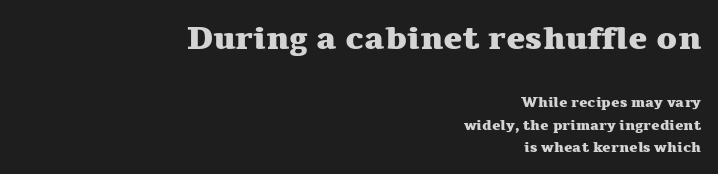
If you drew a line through each stem, it would be perfectly vertical. Proportional: the letters do not fall into vertical columns. Caption: bold face, heavy strokes. No extra tracking has been applied to these lines. Leftover space on each line is placed entirely before the opening word.
